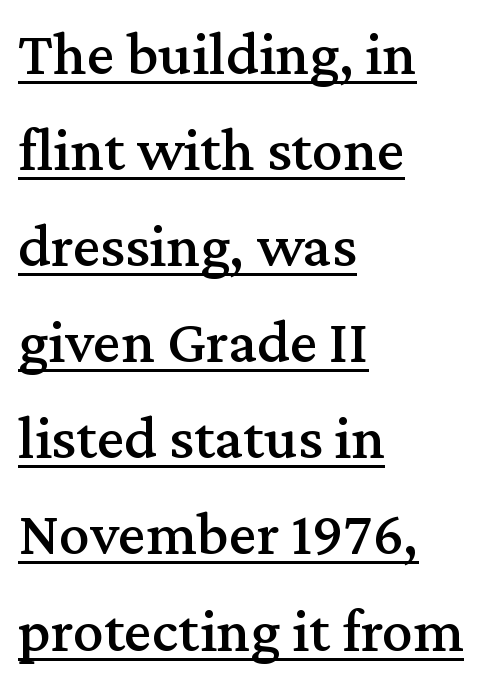
The lines in this sample share a left origin and differ only in where they stop. A baseline rule has been typeset under these characters. Does the lettering tilt? It doesn't — this is upright. Leading: standard.
